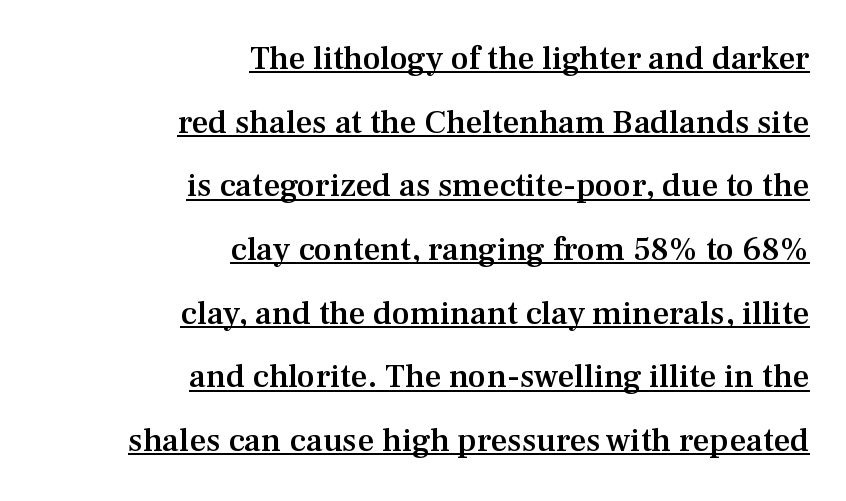
Horizontal alignment here is rightward, an uncommon choice for prose. Look at the stroke-to-counter ratio: somewhat heavy, a semibold. Horizontal bands of white between lines are thick stripes. Ordinary non-slanted type is in use.
